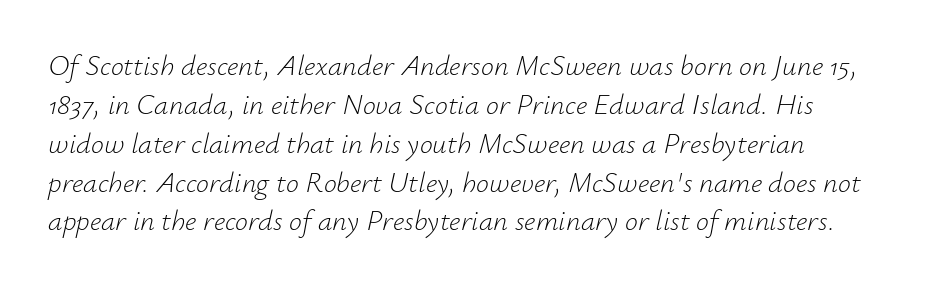
Q: Is the text bold? A: No.
Q: Is the text italic (slanted)? A: Yes, it leans right by about 12 degrees.
Q: Is the text underlined? A: No.
Q: Is the spacing between letters normal or unusually wide? A: Normal.
Q: Is the spacing between lines tight, normal or loose? A: Normal.
Q: Width (condensed, normal, or wide)? A: Normal.
Q: Stroke contrast? A: Low.
Q: x-height? A: Small.
Q: Monospaced? A: No.
